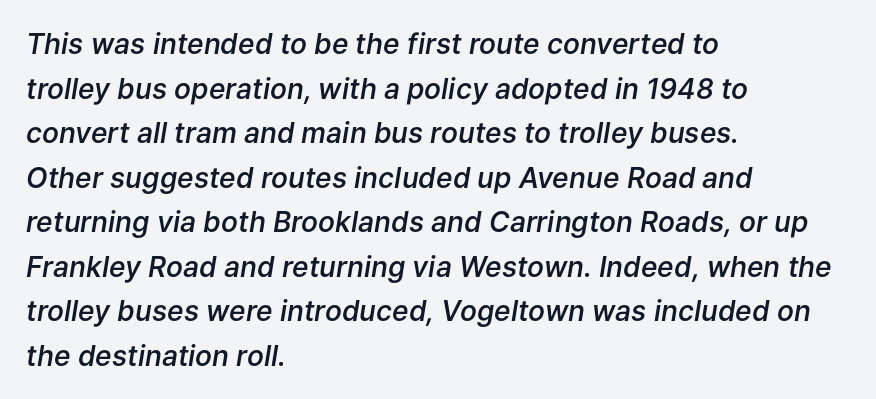
The image shows 28 px semibold type, italic (leaning right); set left-aligned, normal line spacing (1.59x), normal letter spacing, not underlined; low stroke contrast and a medium x-height.
